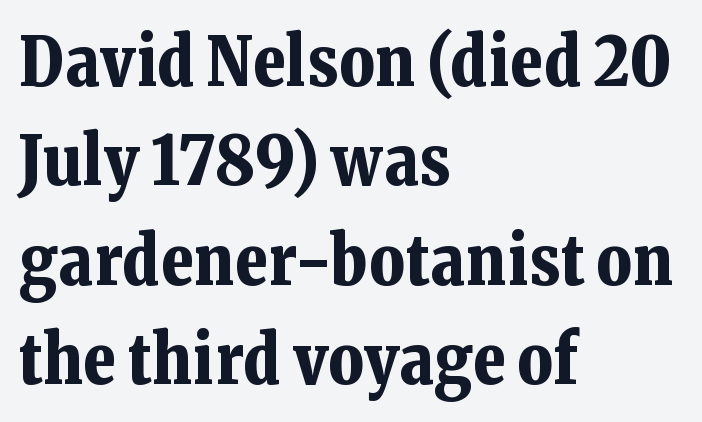
{"serif": "yes", "italic": "no", "bold": "yes", "weight": "bold", "width": "normal", "stroke_contrast": "low", "x_height": "medium", "monospaced": "no", "underline": "no", "align": "left", "line_spacing": "normal", "line_spacing_ratio": 1.46, "letter_spacing": "normal", "letter_spacing_em": 0.0, "glyph_px": 68}
